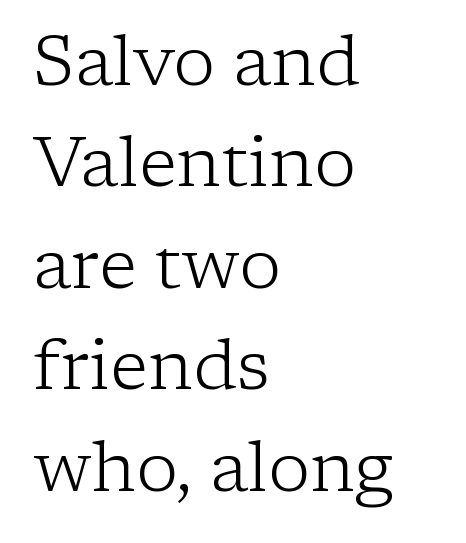
Q: Is the text bold? A: No.
Q: Is the text italic (slanted)? A: No, it is upright.
Q: Is the typeface a serif or a sans-serif typeface? A: Serif.
Q: Is the text underlined? A: No.
Q: How is the paragraph aligned? A: Left-aligned.
Q: Is the spacing between letters normal or unusually wide? A: Normal.
Q: Is the spacing between lines tight, normal or loose? A: Normal.
Q: Width (condensed, normal, or wide)? A: Normal.
Q: Stroke contrast? A: Low.
Q: x-height? A: Medium.
Q: Monospaced? A: No.
